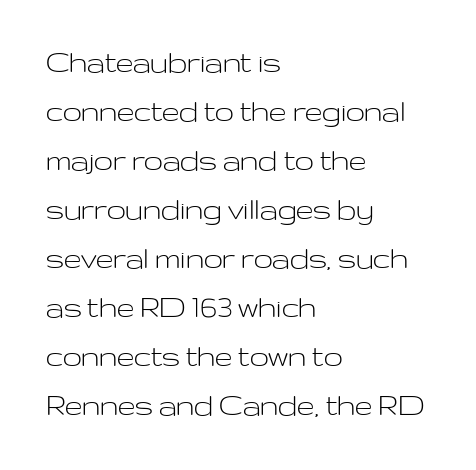
Q: Is the text bold? A: No.
Q: Is the text italic (slanted)? A: No, it is upright.
Q: Is the typeface a serif or a sans-serif typeface? A: Sans-serif.
Q: Is the text underlined? A: No.
Q: How is the paragraph aligned? A: Left-aligned.
Q: Is the spacing between letters normal or unusually wide? A: Normal.
Q: Is the spacing between lines tight, normal or loose? A: Normal.
Q: Width (condensed, normal, or wide)? A: Wide.
Q: Stroke contrast? A: Low.
Q: x-height? A: Medium.
Q: Monospaced? A: No.
